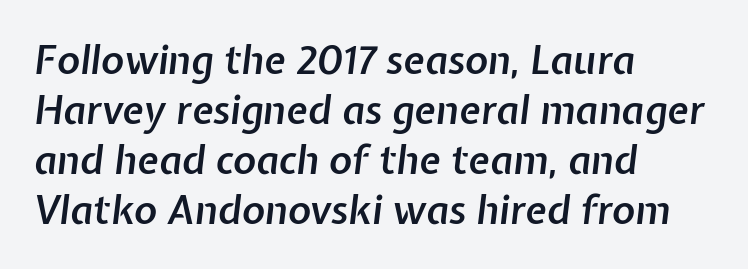
Q: Is the text bold? A: Semi-bold.
Q: Is the text italic (slanted)? A: Yes, it leans right by about 7 degrees.
Q: Is the text underlined? A: No.
Q: How is the paragraph aligned? A: Left-aligned.
Q: Is the spacing between letters normal or unusually wide? A: Normal.
Q: Is the spacing between lines tight, normal or loose? A: Normal.
Q: Width (condensed, normal, or wide)? A: Normal.
Q: Stroke contrast? A: Low.
Q: x-height? A: Medium.
Q: Monospaced? A: No.
